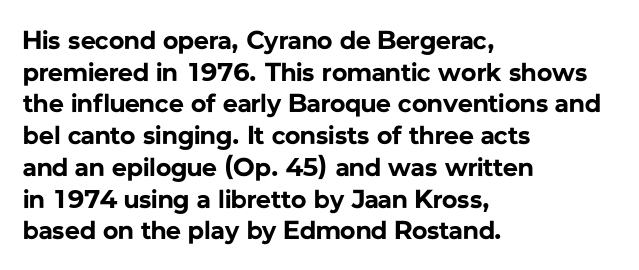
The image shows 26 px bold type, upright; set left-aligned, line spacing 1.22x, normal letter spacing, not underlined.
